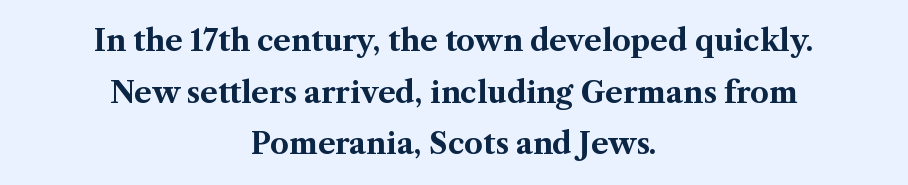
Q: Is the text bold? A: Yes.
Q: Is the text italic (slanted)? A: No, it is upright.
Q: Is the typeface a serif or a sans-serif typeface? A: Serif.
Q: Is the text underlined? A: No.
Q: How is the paragraph aligned? A: Centered.
Q: Is the spacing between letters normal or unusually wide? A: Normal.
Q: Width (condensed, normal, or wide)? A: Normal.
Q: Stroke contrast? A: Medium.
Q: x-height? A: Medium.
Q: Monospaced? A: No.
